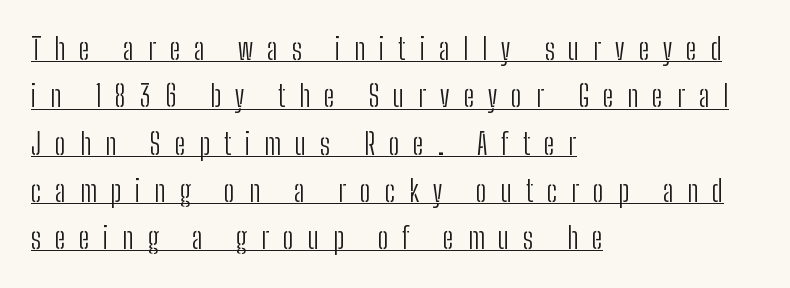
The compositor pushed each line to the left boundary. The passage shown is typed in a proportional face where columns would drift. Underlined type. Tracking value appears strongly positive — letters spread wide. The lines sit at an ordinary, default distance from one another. This is roman type, the default non-slanted kind.
